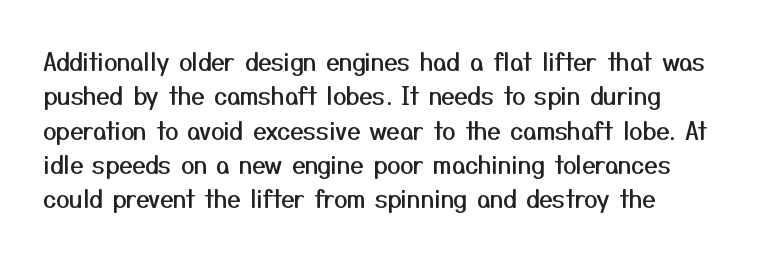
The image shows 24 px text type, upright; set left-aligned, normal line spacing (1.43x), normal letter spacing, not underlined.
